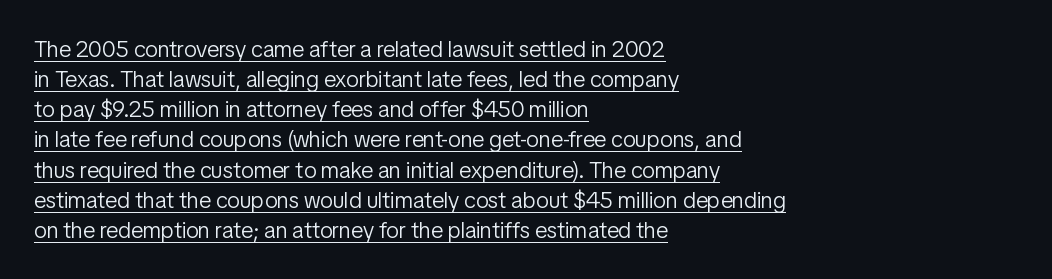
{"italic": "no", "bold": "no", "underline": "yes", "align": "left", "line_spacing": "normal", "line_spacing_ratio": 1.31, "letter_spacing": "normal", "letter_spacing_em": 0.0, "glyph_px": 23}
